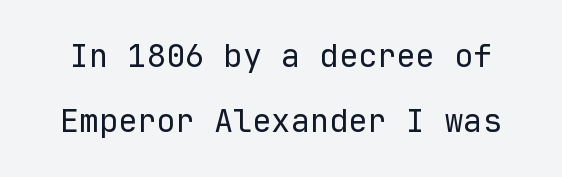
The image shows 32 px regular-weight sans-serif type, upright, monospaced; set loose line spacing (2.04x), normal letter spacing, not underlined; low stroke contrast and a medium x-height.
